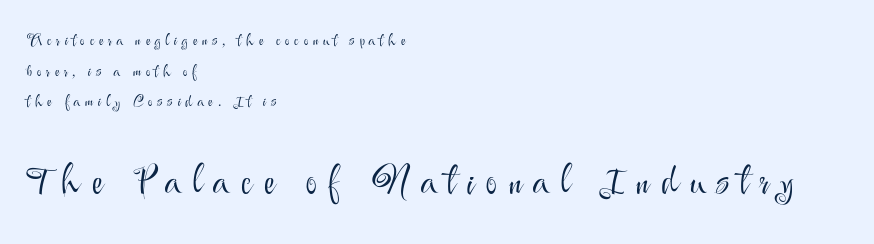
One glance says open: line gaps are wider than usual. No heavy texture on the line: the type isn't bold. Plain, unruled lines of type. This rendering widens character spacing well past its baseline value.
